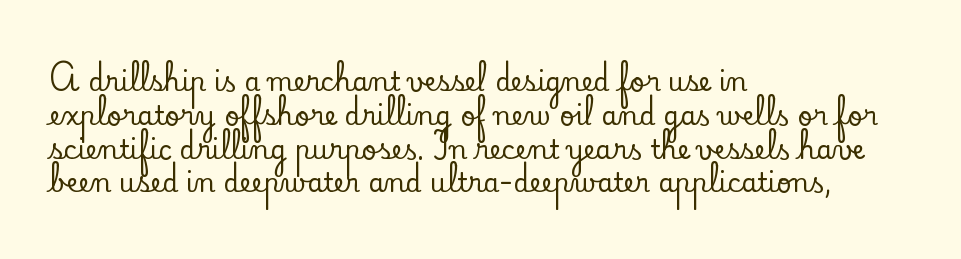
{"italic": "no", "underline": "no", "align": "left", "line_spacing": "normal", "line_spacing_ratio": 1.3, "letter_spacing": "normal", "letter_spacing_em": 0.0, "glyph_px": 26}
